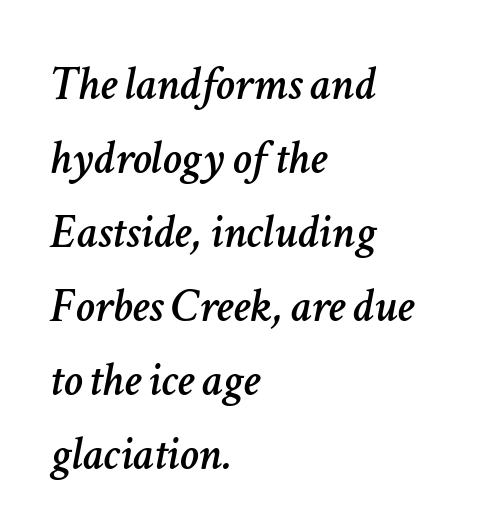
The image shows 48 px text type, italic (leaning right); set left-aligned, normal line spacing (1.54x), normal letter spacing, not underlined; low stroke contrast and a medium x-height.
